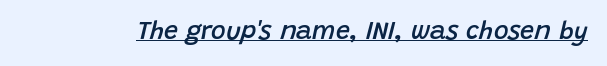
{"italic": "yes", "lean": "right", "slant_degrees": 15, "bold": "semi", "underline": "yes", "letter_spacing": "normal", "letter_spacing_em": 0.0, "glyph_px": 25}
